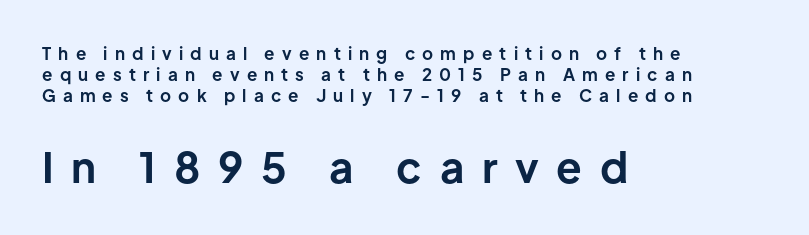
{"serif": "no", "italic": "no", "bold": "yes", "weight": "bold", "width": "normal", "stroke_contrast": "low", "x_height": "medium", "monospaced": "no", "underline": "no", "align": "left", "line_spacing_ratio": 1.24, "letter_spacing": "wide", "letter_spacing_em": 0.42, "larger_block": "second", "size_ratio": 2.47, "glyph_px": 42}
